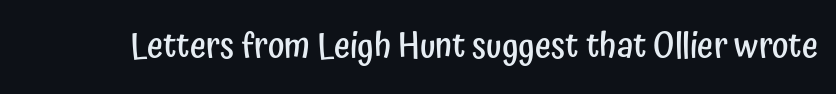
Each letter's strokes conclude bluntly, with no projecting serifs. The axis of the letterforms is exactly vertical. How are the letters spaced? Ordinarily, with no added tracking. Spacing verdict: proportional, widths tailored to each character. Typesetter's note: demi weight, one step under bold. The zone under the glyphs is completely vacant.
